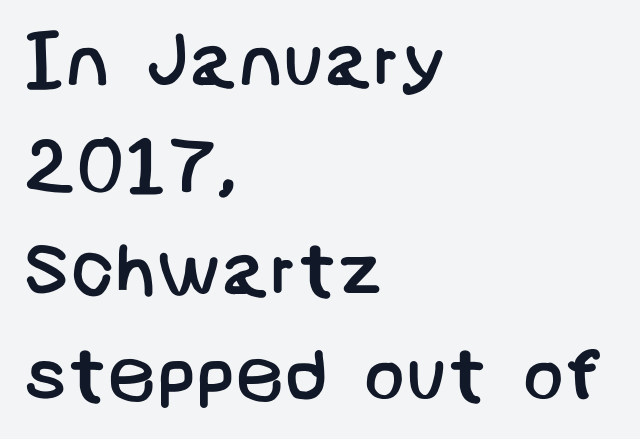
The image shows 77 px regular-weight sans-serif type; set left-aligned, normal line spacing (1.36x), normal letter spacing, not underlined; low stroke contrast and a large x-height.
